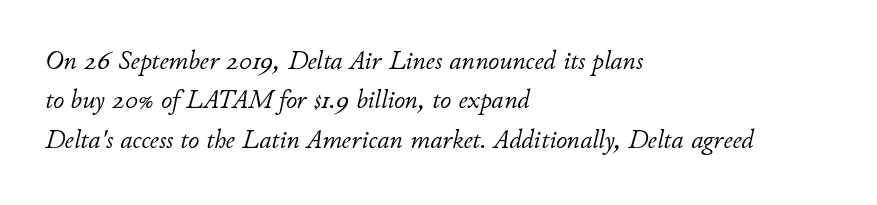
A typesetter would call this zero additional tracking. Interline gaps are of average width in this sample. Vertical stems look standard width or narrower in stroke. Glance below the letters and you will spot only blank space. Horizontal alignment here is leftward, the default for most running prose.
